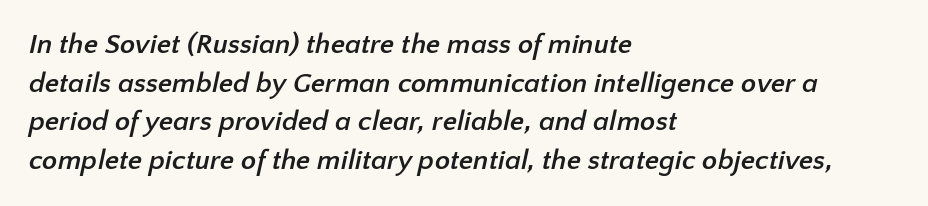
Descender tails drop into unmarked territory. Heavy, bold letterforms. Students, observe: this is what conventionally led text looks like. The face used here is proportionally spaced, like ordinary book or web type.
